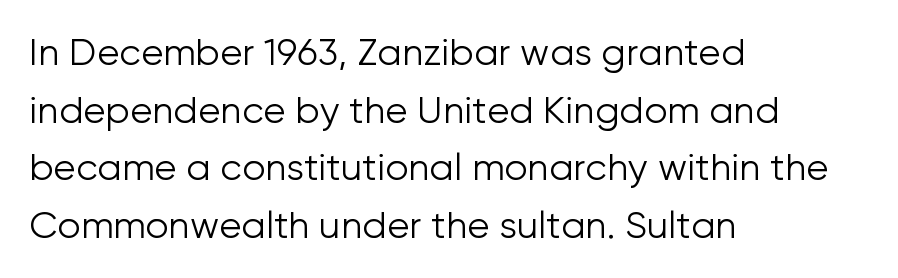
The setting favours the left margin, as ordinary paragraphs usually do. A typesetter would label this face a sans. Letters have the restrained weight of plain body copy at most. It's the straight-up-and-down kind of type. Words float on clear page, feet unadorned. What's the leading like? Ordinary, nothing unusual.
